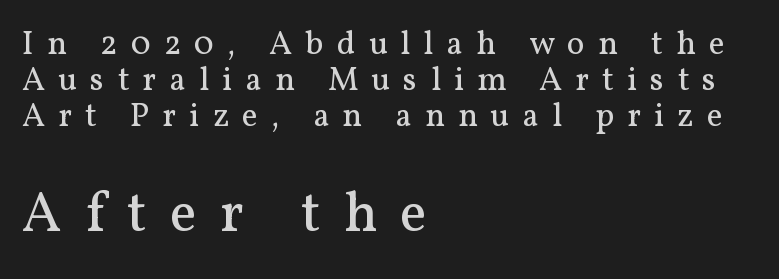
Short note: letters widely spaced. Horizontally, the lines are justified to the leading edge only. Unlike italic type, these characters show no tilt at all. The designer went with a serif here, giving each stem small feet. Each row of text sits above clean, open space. Varying glyph widths throughout — classic text-font behaviour.
